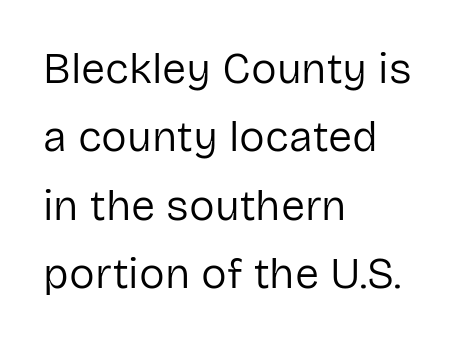
The image shows 43 px regular-weight sans-serif type, upright; set left-aligned, normal line spacing (1.59x), normal letter spacing, not underlined; low stroke contrast and a medium x-height.
